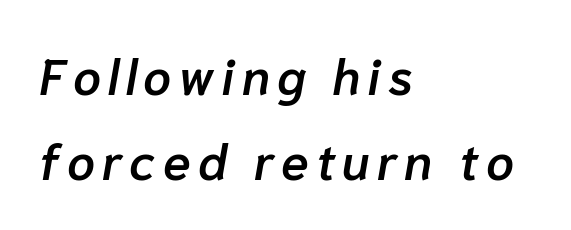
Designer's note — italics engaged. Is this a fixed-width face? No — the glyphs have proportional, varying widths. The letters are semibold — heavier than regular but short of a full bold. The setting favours the left margin, as ordinary paragraphs usually do.
